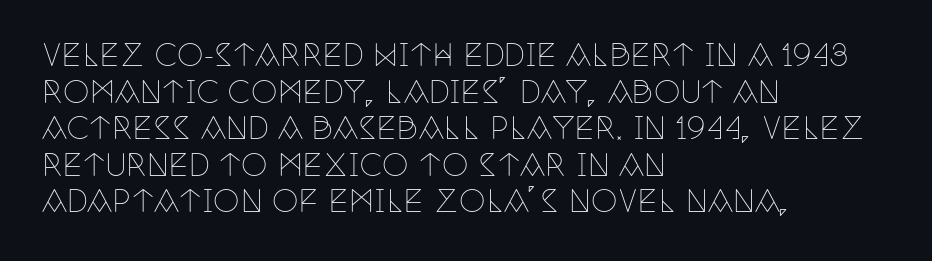
{"serif": "yes", "italic": "no", "bold": "no", "weight": "thin", "width": "condensed", "stroke_contrast": "low", "x_height": "large", "monospaced": "no", "underline": "no", "align": "left", "line_spacing_ratio": 1.22, "letter_spacing": "normal", "letter_spacing_em": 0.0, "glyph_px": 30}
